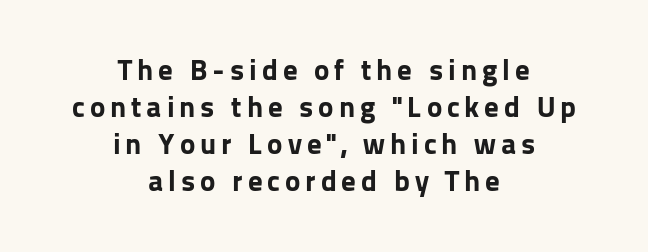
The image shows 29 px bold sans-serif type, upright; set centered, normal line spacing (1.28x), not underlined; low stroke contrast and a medium x-height.
